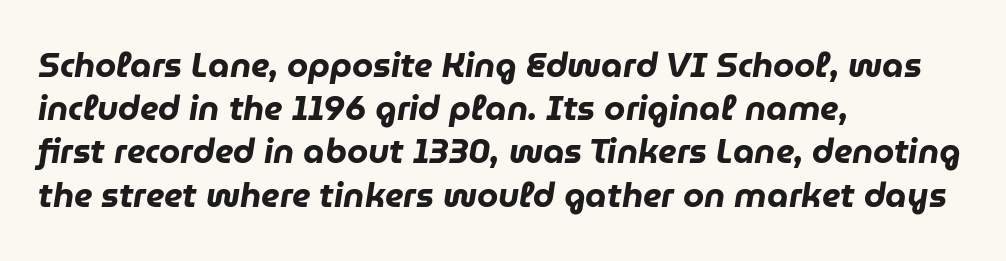
The image shows 34 px heavy type, italic (leaning right); set left-aligned, normal line spacing (1.27x), normal letter spacing, not underlined; low stroke contrast and a medium x-height.
